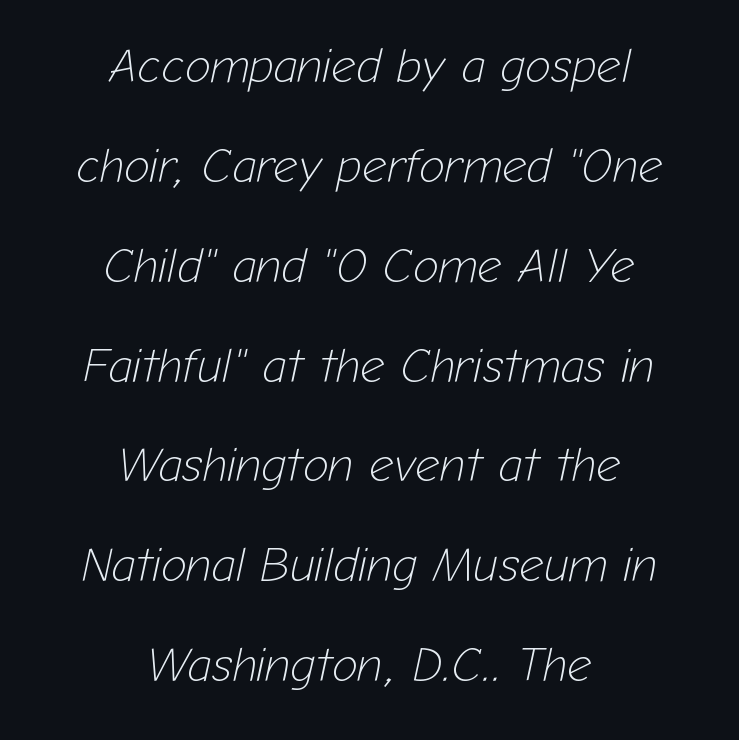
Posture: slanted. Check under the words: just untouched page. Standard letterfit; no display-style spreading of the glyphs. The typeface has the unassuming heft of standard copy or less.
